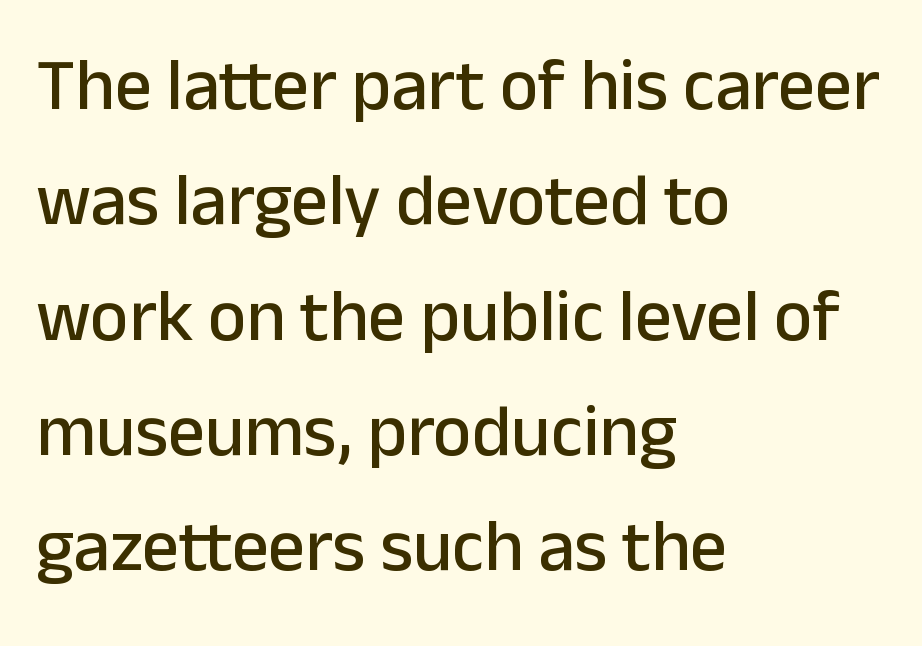
{"serif": "no", "italic": "no", "width": "normal", "stroke_contrast": "low", "x_height": "medium", "monospaced": "no", "underline": "no", "align": "left", "line_spacing": "normal", "line_spacing_ratio": 1.58, "letter_spacing": "normal", "letter_spacing_em": 0.0, "glyph_px": 73}
